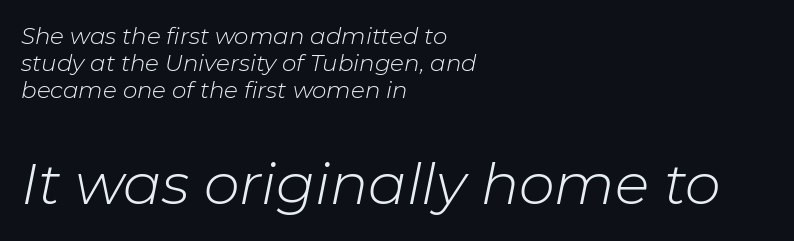
Q: Is the text bold? A: No.
Q: Is the text italic (slanted)? A: Yes, it leans right by about 11 degrees.
Q: Is the text underlined? A: No.
Q: How is the paragraph aligned? A: Left-aligned.
Q: Is the spacing between letters normal or unusually wide? A: Normal.
Q: Which block of text is set in a larger size, the first (top) or the second (bottom)? A: The second (bottom) one.
Q: Width (condensed, normal, or wide)? A: Normal.
Q: Stroke contrast? A: Low.
Q: x-height? A: Medium.
Q: Monospaced? A: No.
